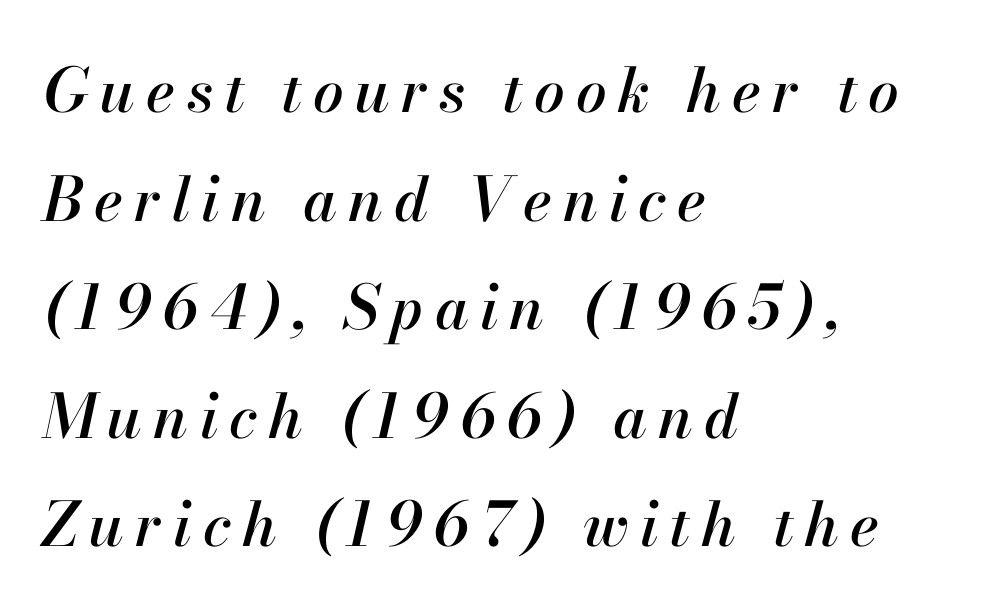
The whole block is typeset with a tilt. Typeset ragged right — the left edge is the straight one. Spacing verdict: proportional, widths tailored to each character. The passage shown is not underscored anywhere.
